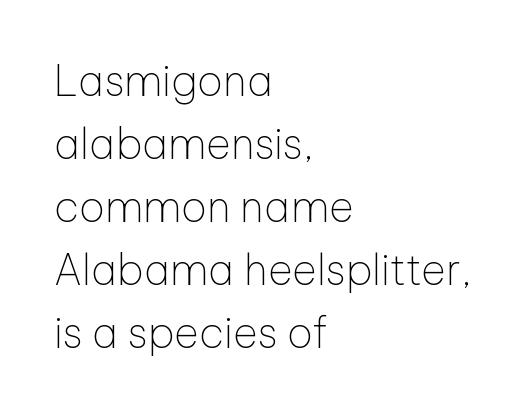
{"serif": "no", "italic": "no", "bold": "no", "weight": "thin", "width": "normal", "stroke_contrast": "low", "x_height": "medium", "monospaced": "no", "underline": "no", "align": "left", "line_spacing": "normal", "line_spacing_ratio": 1.5, "letter_spacing": "normal", "letter_spacing_em": 0.0, "glyph_px": 42}
